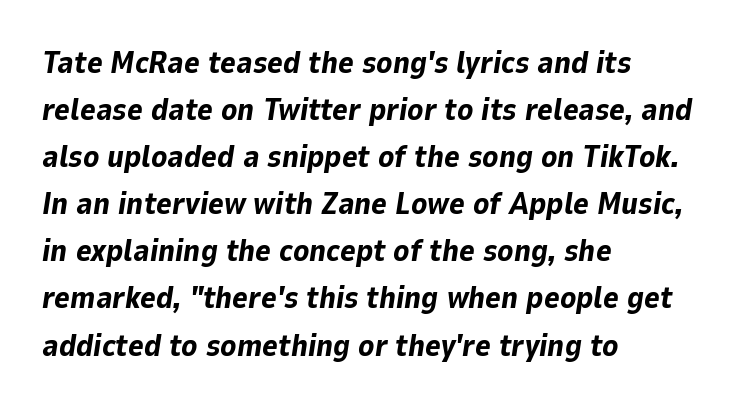
The image shows 30 px bold type, italic (leaning right); set left-aligned, normal line spacing (1.57x), normal letter spacing, not underlined; low stroke contrast and a medium x-height.
